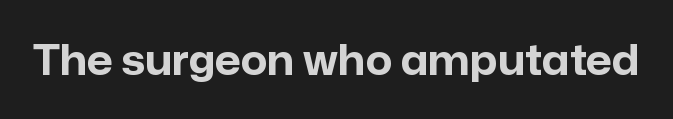
The lettering holds an erect, upright posture throughout. In terms of weight, the rendering is a true, heavy bold. Beneath every word, the page is bare. The type family on display is of the sans-serif kind. Does extra space separate the letters? No, they use regular spacing. Each letter keeps its own natural width here, so spacing adapts to shape.
